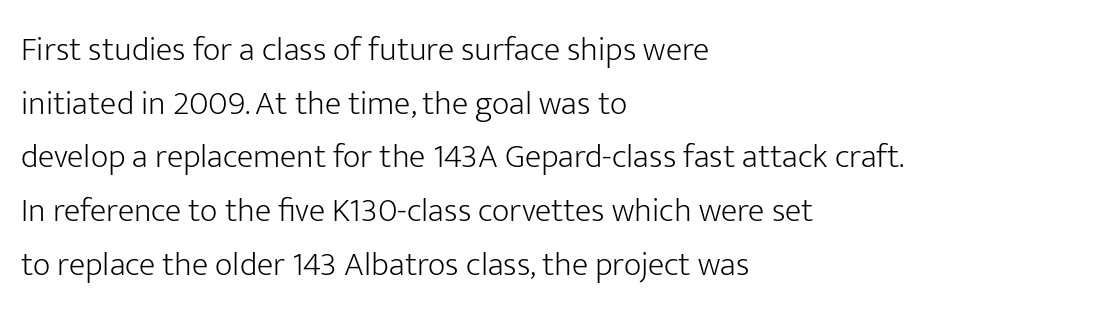
{"serif": "no", "italic": "no", "bold": "no", "weight": "light", "width": "normal", "stroke_contrast": "low", "x_height": "medium", "monospaced": "no", "underline": "no", "align": "left", "line_spacing": "normal", "line_spacing_ratio": 1.58, "letter_spacing": "normal", "letter_spacing_em": 0.0, "glyph_px": 34}
